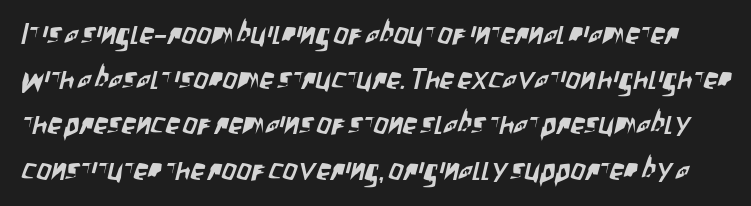
Type style note: lacks serifs. Evenly set lines give the paragraph a standard silhouette. Inter-character spacing is left at the font's built-in metrics. The rendering uses natural spacing where letterforms have individual widths. Rule under the text: the space is simply empty.
